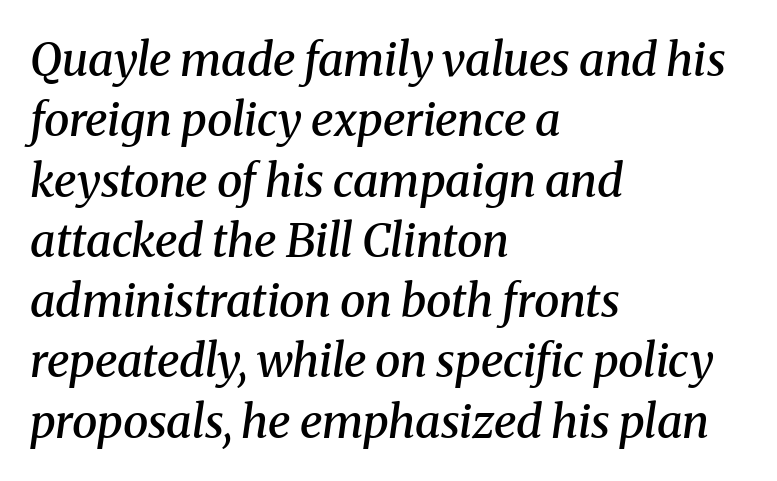
These words are printed semibold, heavier than regular yet not bold. Descenders hang freely into open space. Rows of type keep a routine distance in the vertical direction. Does the lettering tilt? It does — this is italic.
